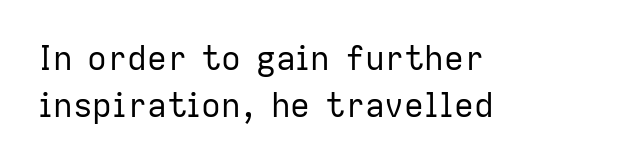
Stroke mass is kept to a normal reading level or below. Nobody drew a line under any word here. The line-height multiplier appears to be the usual default. Check where the strokes stop: nothing finishes them off — pure sans.
